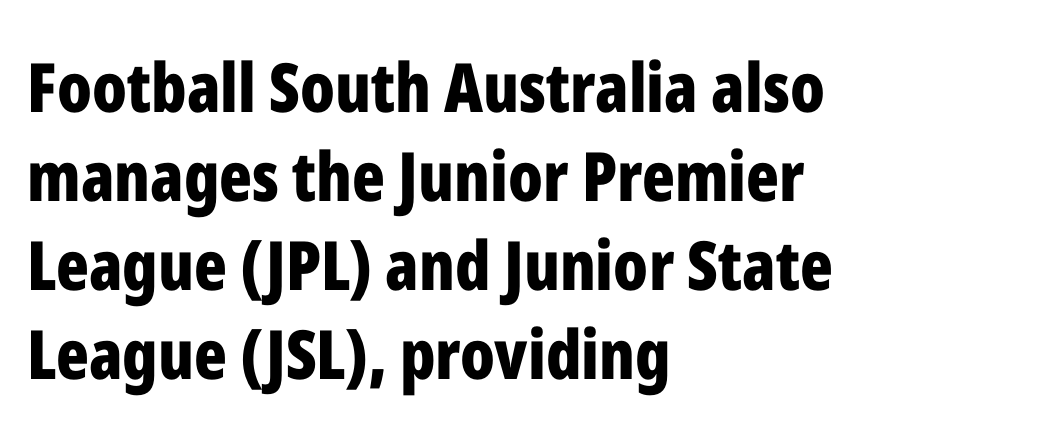
Ordinary non-slanted type is in use. The font family rendered here belongs to the sans-serif group. The characters look thick and weighty, a clear bold. Left-aligned paragraph, ragged on the right. A normal amount of white space separates one row of letters from the next.
